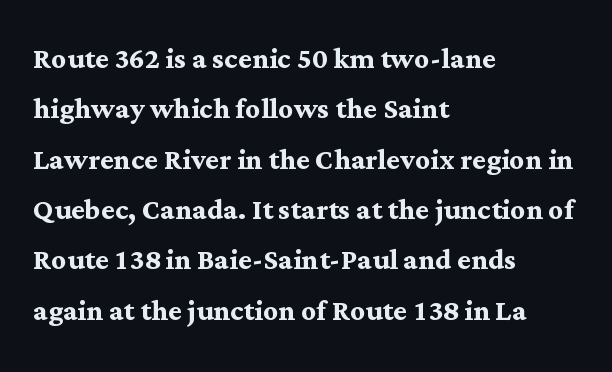
The image shows 37 px semibold serif type, upright; set left-aligned, normal line spacing (1.36x), normal letter spacing, not underlined; medium stroke contrast and a medium x-height.
